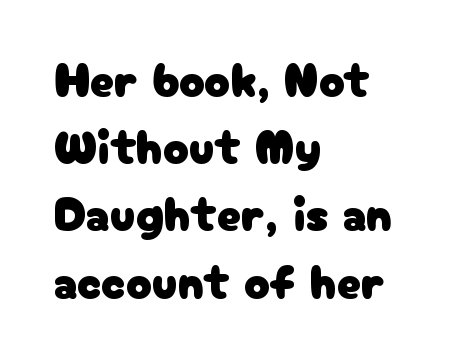
The image shows 48 px sans-serif type, upright; set left-aligned, normal line spacing (1.4x), normal letter spacing, not underlined; low stroke contrast and a medium x-height.
